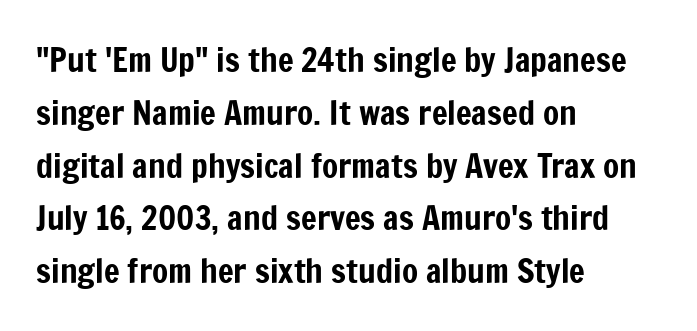
This sample uses a sans-serif face. If you measured baseline to baseline, you'd find a middling distance. Layout note: lines flush left. What stands out about the letter spacing? Nothing — it is the standard amount. The lettering holds an erect, upright posture throughout. Check under the words: just untouched page.
